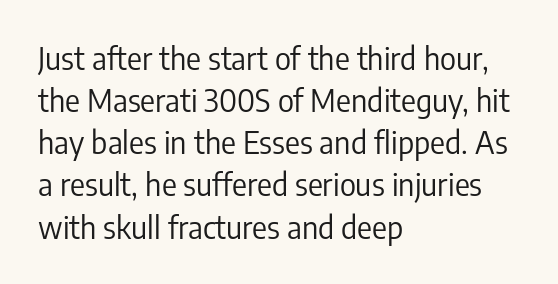
Line spacing here is normal. Is the type heavy? It reads as light-to-regular instead. The foot of each line stays bare and open. The lettering holds an erect, upright posture throughout. Each line starts at the same left margin while the right side varies.
